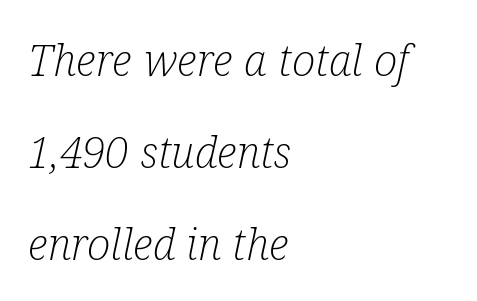
Note: serifs present on the glyphs. Where is the straight margin? On the left. No chunkiness to these letters — they're not bold. If you measured baseline to baseline, you'd find a long distance. Check under the words: just untouched page.
